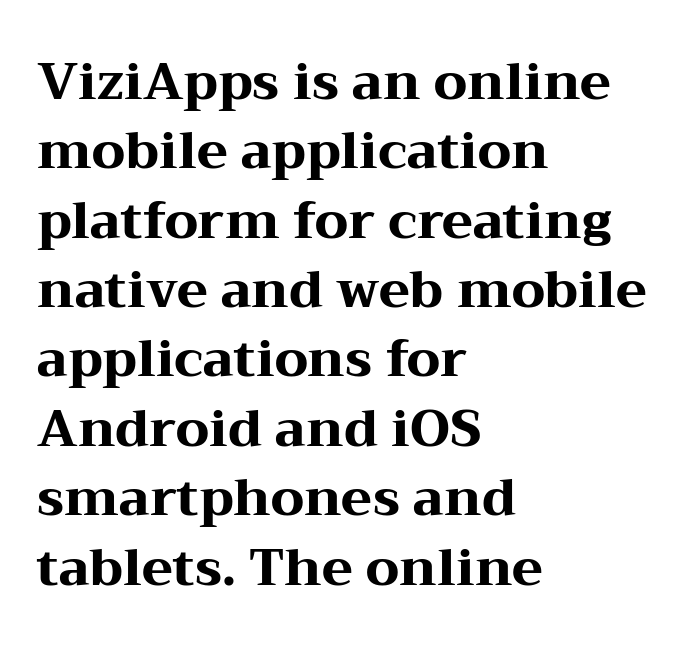
The image shows 51 px heavy, wide serif type, upright; set left-aligned, normal line spacing (1.36x), normal letter spacing, not underlined; medium stroke contrast and a medium x-height.
